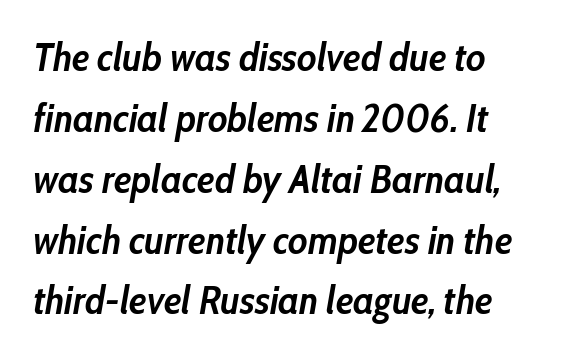
The face used here is proportionally spaced, like ordinary book or web type. Each glyph is drawn with heavy, bold strokes. The space between consecutive lines is moderate. The letterforms sit shoulder to shoulder at normal distance.
